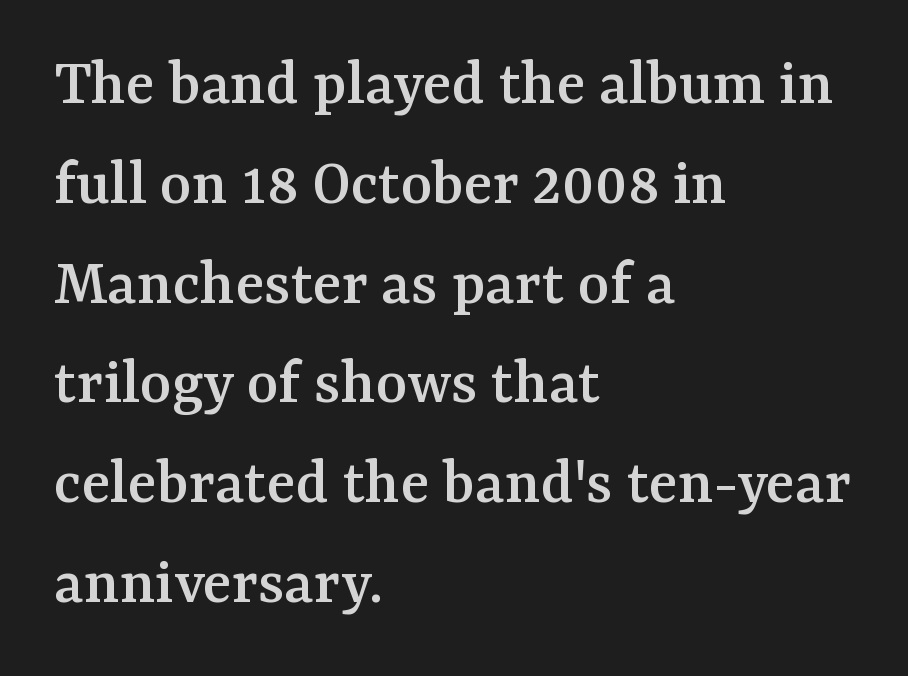
The image shows 67 px serif type, upright; set left-aligned, normal line spacing (1.49x), normal letter spacing, not underlined; medium stroke contrast and a medium x-height.
